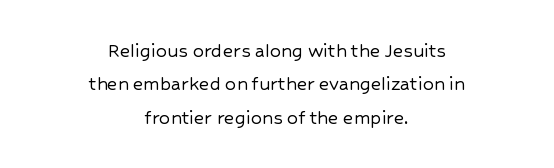
{"italic": "no", "underline": "no", "align": "center", "line_spacing": "normal", "line_spacing_ratio": 1.52, "letter_spacing": "normal", "letter_spacing_em": 0.0, "glyph_px": 22}
